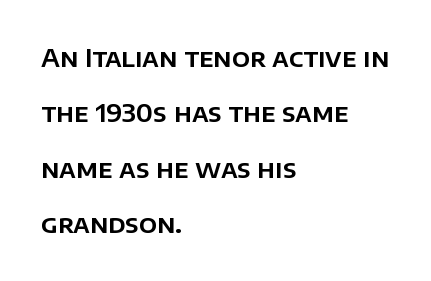
The image shows 25 px text type, upright; set left-aligned, loose line spacing (2.22x), normal letter spacing, not underlined.
